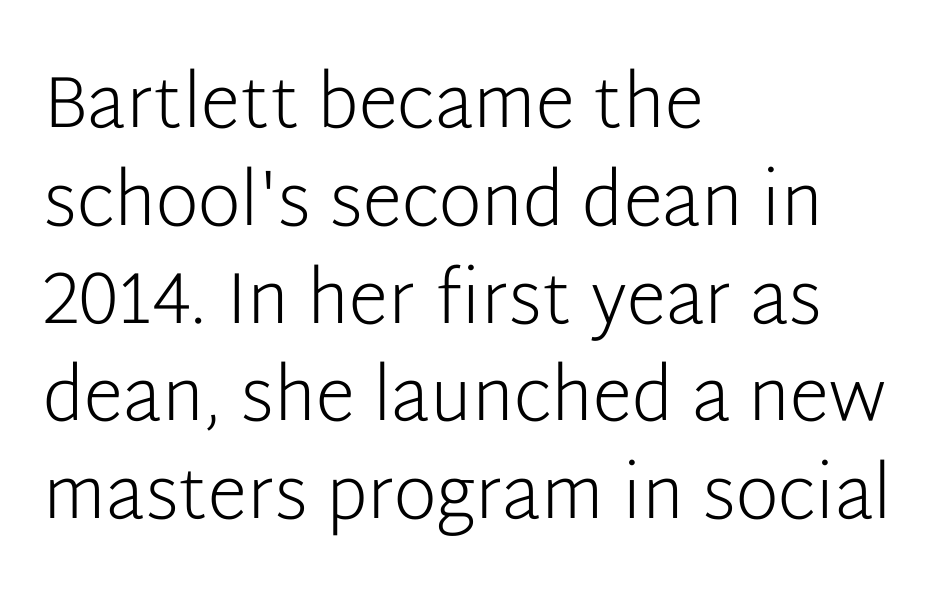
Every row of glyphs begins at an identical x-position on the left. In terms of letterspacing, this is plain default setting. Type without underlining. Evenly set lines give the paragraph a standard silhouette.
